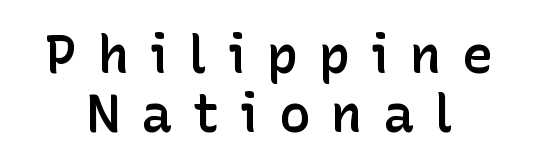
{"serif": "no", "italic": "no", "bold": "semi", "weight": "semibold", "width": "normal", "stroke_contrast": "low", "x_height": "medium", "monospaced": "no", "underline": "no", "align": "center", "line_spacing": "tight", "line_spacing_ratio": 1.13, "letter_spacing": "wide", "letter_spacing_em": 0.4, "glyph_px": 52}
